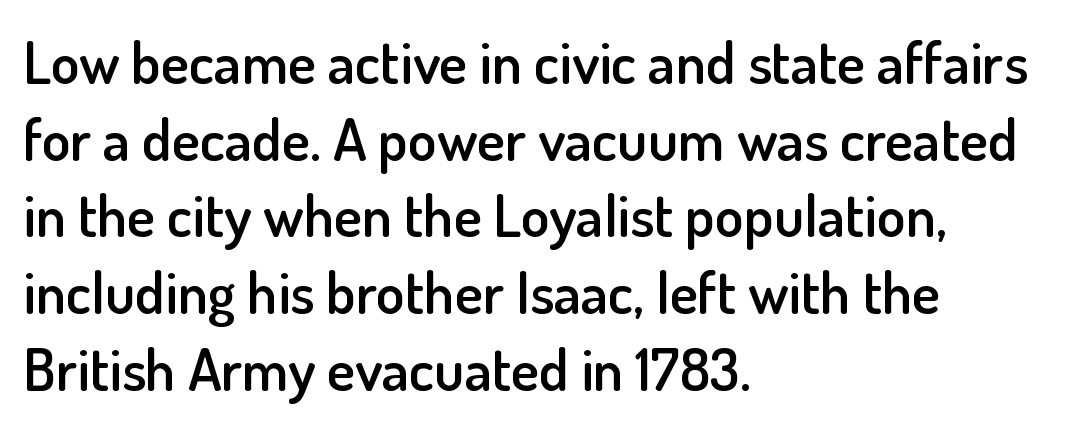
The image shows 59 px semibold sans-serif type, upright; set left-aligned, normal line spacing (1.3x), normal letter spacing, not underlined; low stroke contrast and a small x-height.
